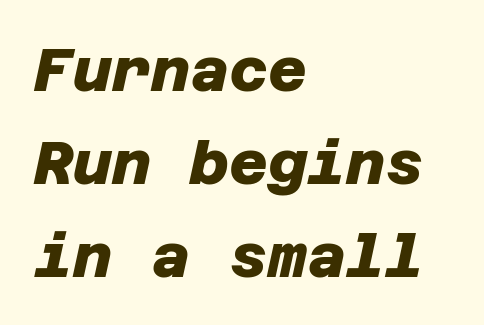
The image shows 60 px heavy sans-serif type; set left-aligned, normal line spacing (1.55x), normal letter spacing, not underlined; low stroke contrast and a large x-height.
